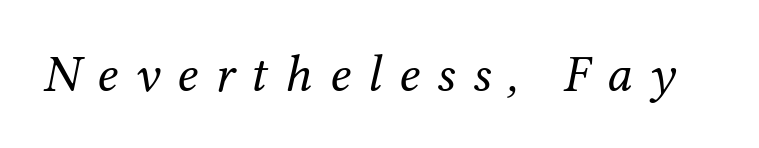
Q: Is the text bold? A: No.
Q: Is the text italic (slanted)? A: Yes, it leans right by about 12 degrees.
Q: Is the typeface a serif or a sans-serif typeface? A: Serif.
Q: Is the text underlined? A: No.
Q: Is the spacing between letters normal or unusually wide? A: Unusually wide.
Q: Width (condensed, normal, or wide)? A: Normal.
Q: Stroke contrast? A: Medium.
Q: x-height? A: Medium.
Q: Monospaced? A: No.
